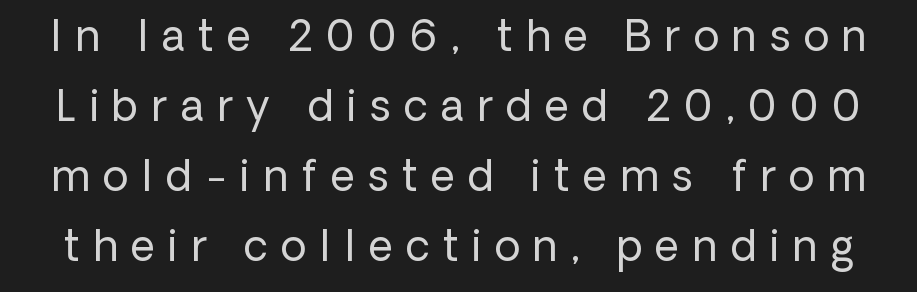
The image shows 42 px regular-weight sans-serif type, upright; set normal line spacing (1.67x), unusually wide letter spacing (+0.32 em), not underlined; low stroke contrast and a medium x-height.
